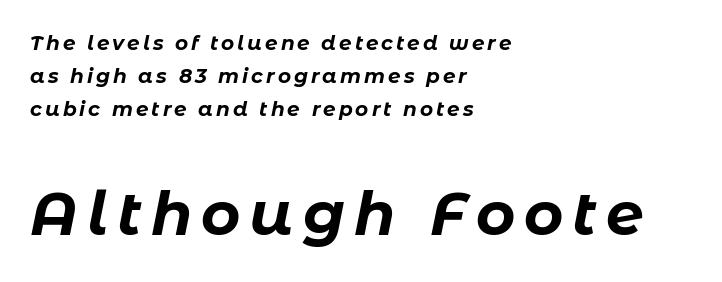
Q: Is the text bold? A: Yes.
Q: Is the text italic (slanted)? A: Yes, it leans right by about 11 degrees.
Q: Is the text underlined? A: No.
Q: How is the paragraph aligned? A: Left-aligned.
Q: Is the spacing between lines tight, normal or loose? A: Normal.
Q: Which block of text is set in a larger size, the first (top) or the second (bottom)? A: The second (bottom) one.
Q: Width (condensed, normal, or wide)? A: Normal.
Q: Stroke contrast? A: Low.
Q: x-height? A: Medium.
Q: Monospaced? A: No.
